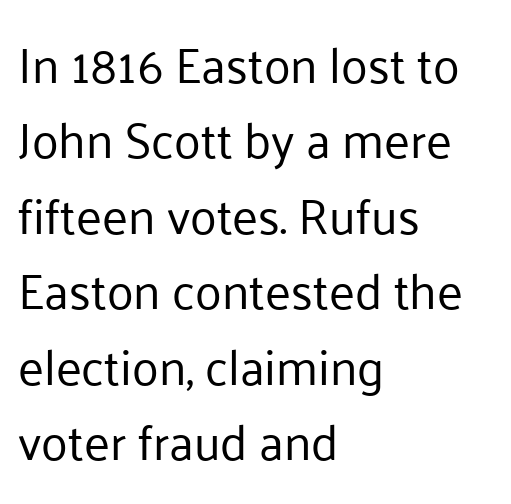
Q: Is the text bold? A: No.
Q: Is the text italic (slanted)? A: No, it is upright.
Q: Is the typeface a serif or a sans-serif typeface? A: Sans-serif.
Q: Is the text underlined? A: No.
Q: How is the paragraph aligned? A: Left-aligned.
Q: Is the spacing between letters normal or unusually wide? A: Normal.
Q: Is the spacing between lines tight, normal or loose? A: Normal.
Q: Width (condensed, normal, or wide)? A: Normal.
Q: Stroke contrast? A: Low.
Q: x-height? A: Medium.
Q: Monospaced? A: No.
